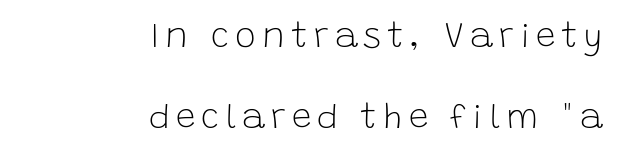
Q: Is the text bold? A: No.
Q: Is the text italic (slanted)? A: No, it is upright.
Q: Is the typeface a serif or a sans-serif typeface? A: Sans-serif.
Q: Is the text underlined? A: No.
Q: How is the paragraph aligned? A: Right-aligned.
Q: Is the spacing between lines tight, normal or loose? A: Loose.
Q: Width (condensed, normal, or wide)? A: Normal.
Q: Stroke contrast? A: Low.
Q: x-height? A: Large.
Q: Monospaced? A: No.
